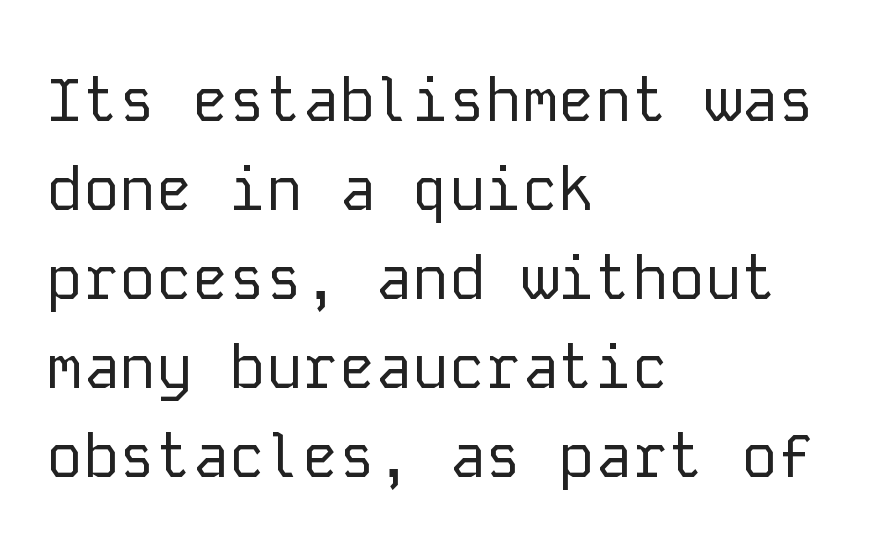
The image shows 61 px regular-weight sans-serif type, upright, monospaced; set left-aligned, normal line spacing (1.46x), normal letter spacing, not underlined; low stroke contrast and a medium x-height.
